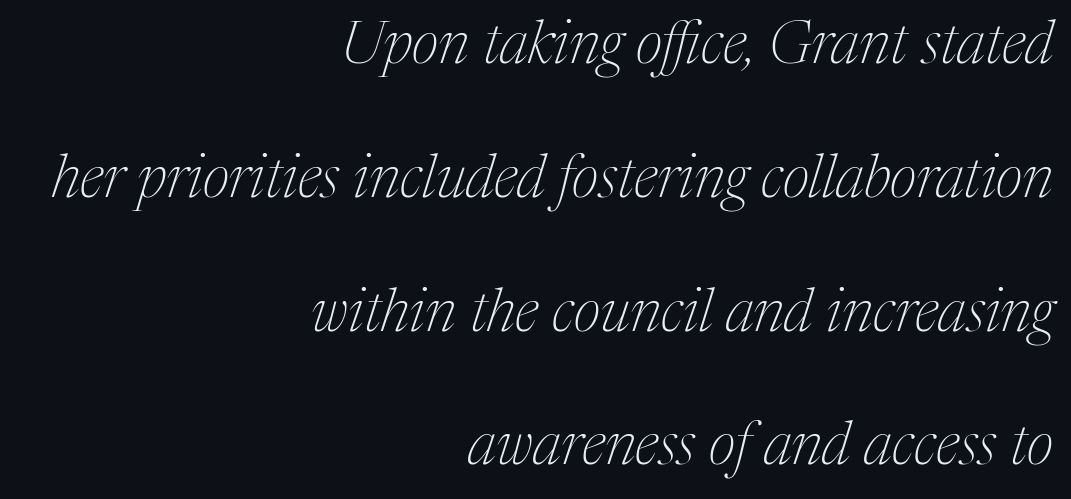
The image shows 60 px thin serif type, italic (leaning right); set right-aligned, loose line spacing (2.23x), normal letter spacing, not underlined; medium stroke contrast and a medium x-height.
